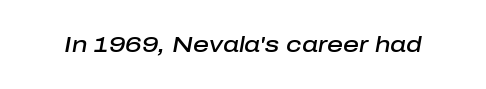
The image shows 22 px text type, italic (leaning right); set normal letter spacing, not underlined.
